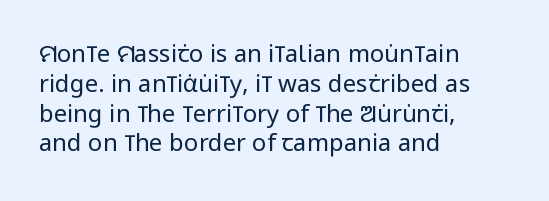
{"italic": "no", "bold": "no", "underline": "no", "align": "left", "line_spacing_ratio": 1.24, "letter_spacing": "normal", "letter_spacing_em": 0.0, "glyph_px": 24}
